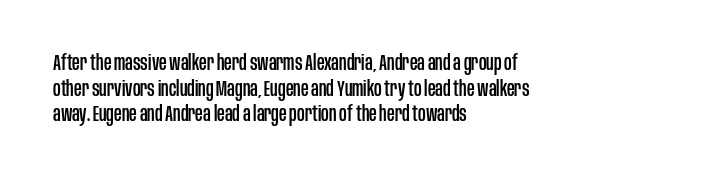
Line beginnings align vertically; line endings do not. Posture: vertical. A typesetter would call this zero additional tracking. The baseline area is clear.
